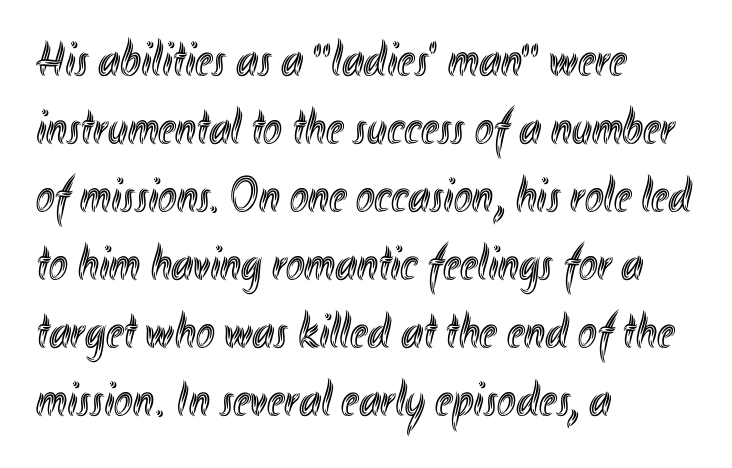
{"width": "condensed", "x_height": "small", "monospaced": "no", "underline": "no", "align": "left", "line_spacing": "normal", "line_spacing_ratio": 1.36, "letter_spacing": "normal", "letter_spacing_em": 0.0, "glyph_px": 50}
